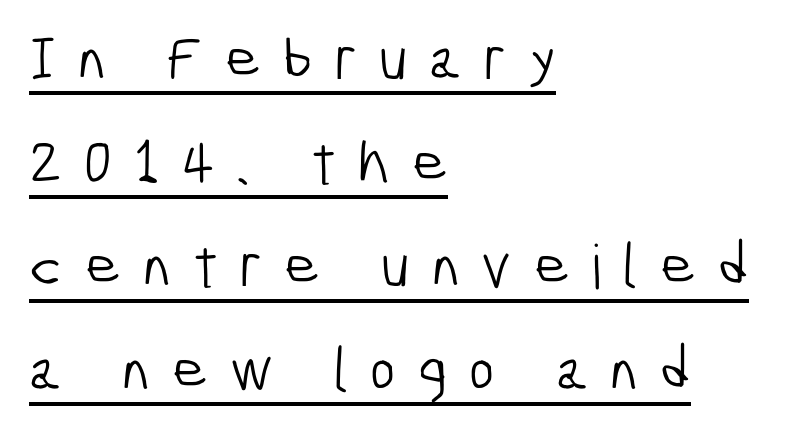
{"serif": "no", "bold": "no", "weight": "light", "width": "condensed", "stroke_contrast": "low", "x_height": "medium", "monospaced": "no", "underline": "yes", "align": "left", "line_spacing": "normal", "line_spacing_ratio": 1.7, "letter_spacing": "wide", "letter_spacing_em": 0.36, "glyph_px": 61}
